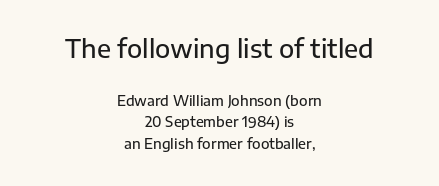
{"italic": "no", "underline": "no", "align": "center", "line_spacing": "normal", "line_spacing_ratio": 1.55, "letter_spacing": "normal", "letter_spacing_em": 0.0, "larger_block": "first", "size_ratio": 1.79, "glyph_px": 25}
